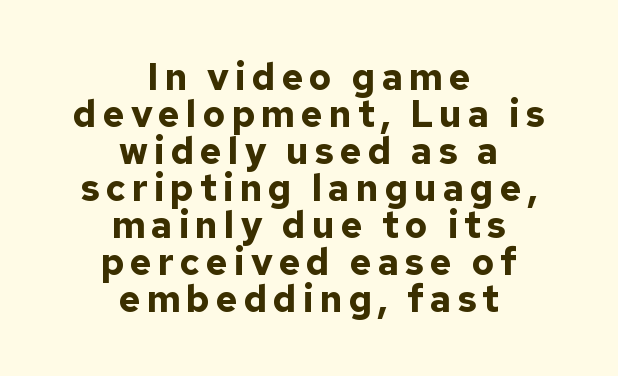
The image shows 37 px bold sans-serif type, upright; set centered, tight line spacing (1.0x), not underlined; low stroke contrast and a medium x-height.
